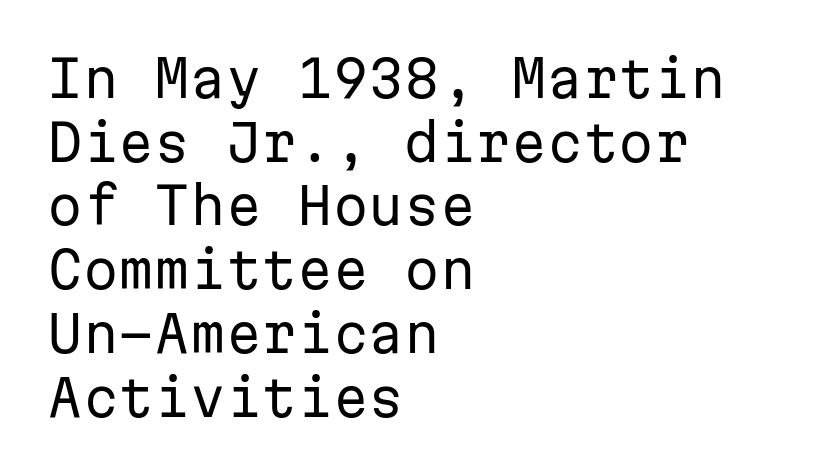
Q: Is the text bold? A: No.
Q: Is the text italic (slanted)? A: No, it is upright.
Q: Is the typeface a serif or a sans-serif typeface? A: Sans-serif.
Q: Is the text underlined? A: No.
Q: How is the paragraph aligned? A: Left-aligned.
Q: Is the spacing between letters normal or unusually wide? A: Normal.
Q: Is the spacing between lines tight, normal or loose? A: Normal.
Q: Width (condensed, normal, or wide)? A: Normal.
Q: Stroke contrast? A: Low.
Q: x-height? A: Medium.
Q: Monospaced? A: Yes.
